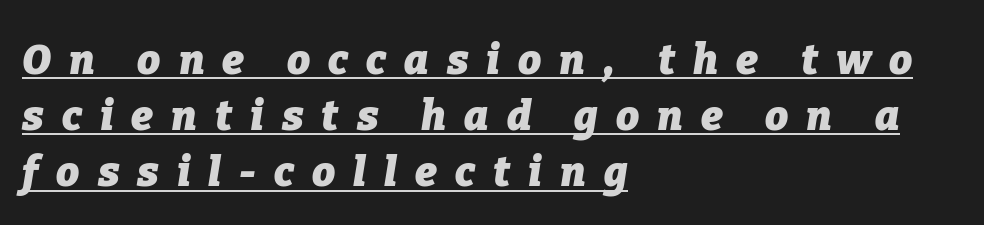
Notice how the stems are inclined rather than vertical — that's the hallmark of italics. Typeset ragged right — the left edge is the straight one. You can see a thin bar hugging the bottom of the glyphs. The passage shown stacks its lines at a standard gap.
